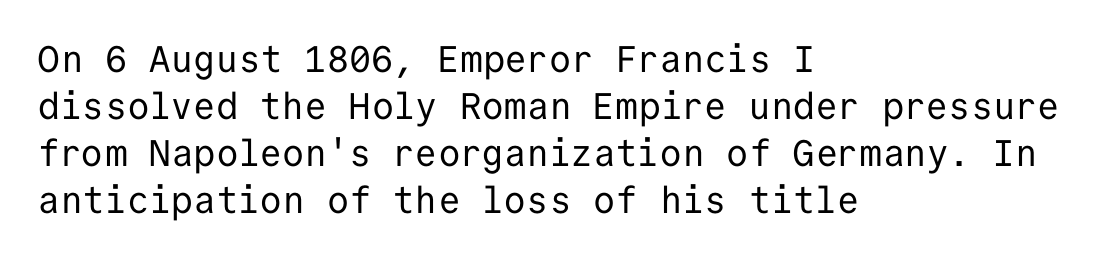
The image shows 37 px regular-weight sans-serif type, upright, monospaced; set left-aligned, normal line spacing (1.27x), normal letter spacing, not underlined; low stroke contrast and a medium x-height.
